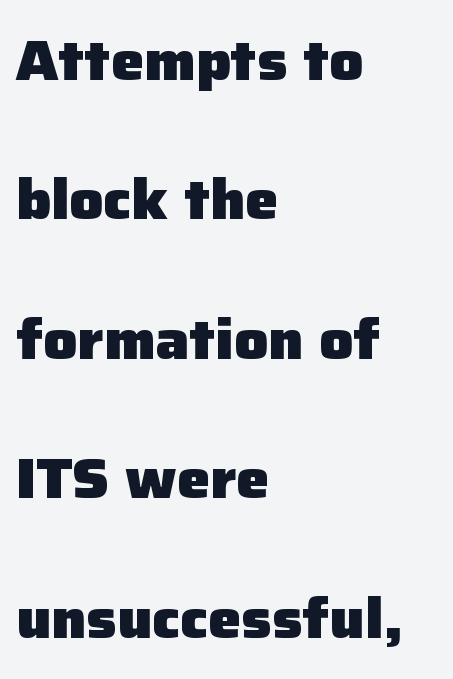
Q: Is the text bold? A: Yes.
Q: Is the text italic (slanted)? A: No, it is upright.
Q: Is the typeface a serif or a sans-serif typeface? A: Sans-serif.
Q: Is the text underlined? A: No.
Q: How is the paragraph aligned? A: Left-aligned.
Q: Is the spacing between letters normal or unusually wide? A: Normal.
Q: Is the spacing between lines tight, normal or loose? A: Loose.
Q: Width (condensed, normal, or wide)? A: Normal.
Q: Stroke contrast? A: Low.
Q: x-height? A: Medium.
Q: Monospaced? A: No.
